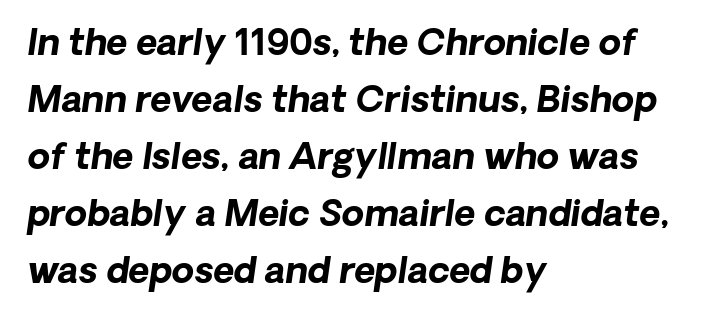
Glyph-to-glyph distance matches everyday printed text. Descender tails drop into unmarked territory. Emphasis by weight is at full strength: bold. Line starts are locked; line ends wander.
